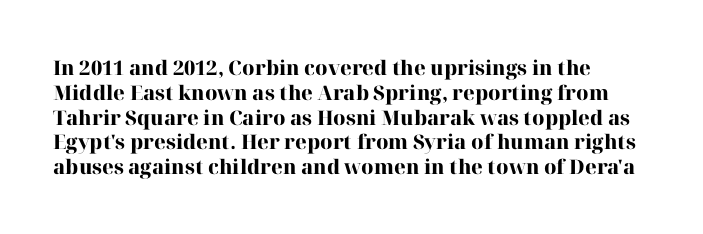
{"italic": "no", "bold": "yes", "underline": "no", "line_spacing_ratio": 1.24, "letter_spacing": "normal", "letter_spacing_em": 0.0, "glyph_px": 20}
